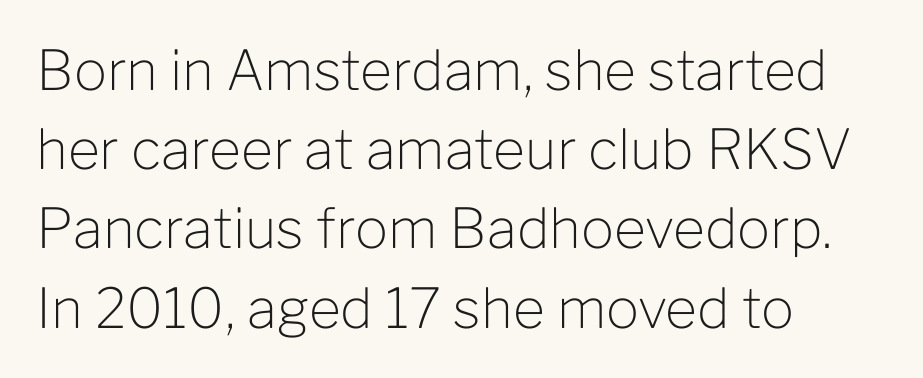
The image shows 55 px light sans-serif type, upright; set left-aligned, normal line spacing (1.44x), normal letter spacing, not underlined; low stroke contrast and a medium x-height.
